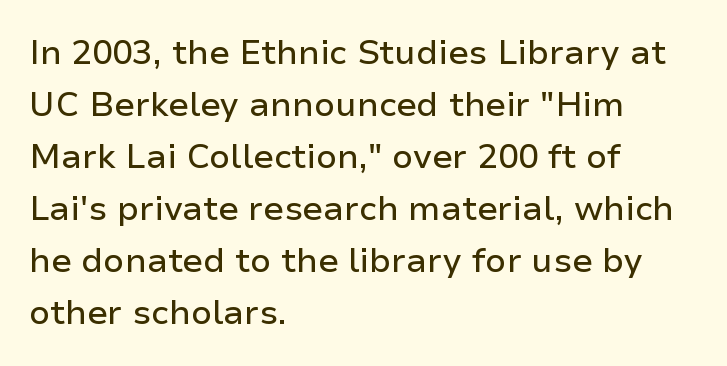
The image shows 34 px sans-serif type, upright; set left-aligned, normal line spacing (1.53x), normal letter spacing, not underlined; low stroke contrast and a medium x-height.
